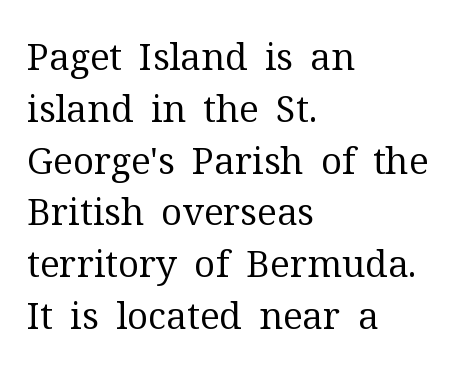
The image shows 37 px regular-weight serif type, upright; set left-aligned, normal line spacing (1.4x), normal letter spacing, not underlined; medium stroke contrast and a medium x-height.
